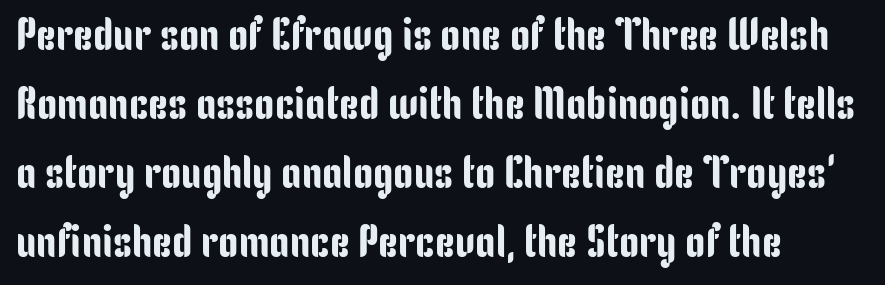
Vertically, the passage feels balanced, rows spaced as you'd expect. All the whitespace from short lines collects on the right. Looks like regular typesetting: each glyph gets only the width it needs. The type family on display is of the sans-serif kind. Nope, not italic — everything's standing straight.
